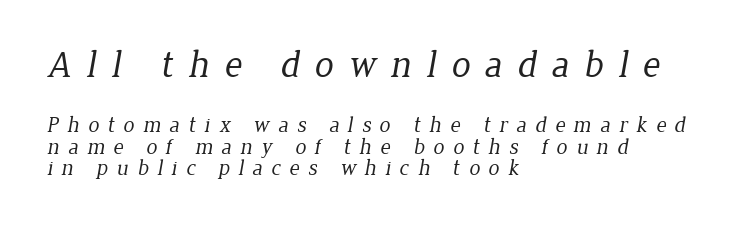
The paragraph shown leans on its left margin. Heaviness? Minimal to ordinary, like unemphasized prose. The designer dialed line spacing down below the default. These lines are rendered in a variable-pitch font. Classification — serif.
